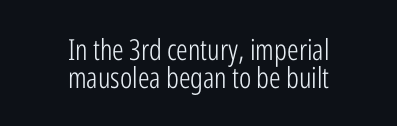
If you folded the block vertically in half, each line would mirror itself in length. Think of a printed novel: that variable character pitch is what you see here. The lines are packed closely together with very little leading. Underlining? Definitely not there.
